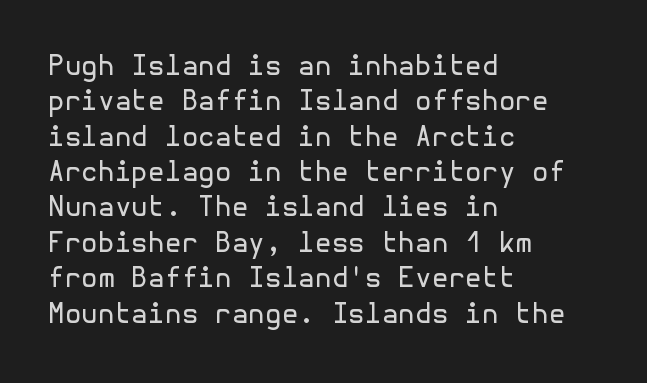
Line beginnings align vertically; line endings do not. The typography opts for an upright posture over an oblique one. Baseline-to-baseline distance is the conventional proportion of letter height. The characters are drawn with everyday or finer stroke widths. Here the glyphs are tracked normally, forming tight word shapes.
